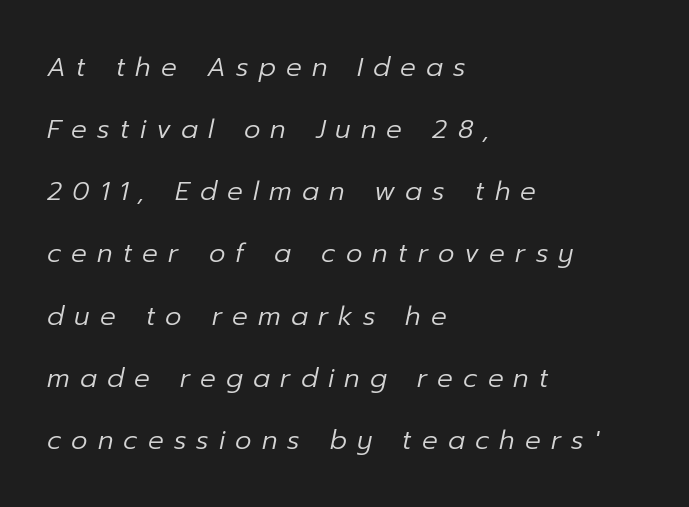
The font's italic variant was chosen for this text. These glyphs show unthickened strokes, regular width or finer. Descenders hang freely into open space. Which margin do the lines hug? The left one — the right edge is uneven. A typesetter would call this leading open, well beyond the default.
